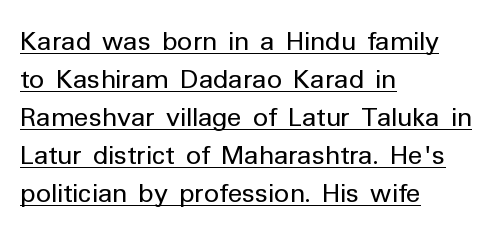
Q: Is the text bold? A: No.
Q: Is the text italic (slanted)? A: No, it is upright.
Q: Is the typeface a serif or a sans-serif typeface? A: Sans-serif.
Q: Is the text underlined? A: Yes.
Q: How is the paragraph aligned? A: Left-aligned.
Q: Is the spacing between letters normal or unusually wide? A: Normal.
Q: Is the spacing between lines tight, normal or loose? A: Normal.
Q: Width (condensed, normal, or wide)? A: Normal.
Q: Stroke contrast? A: Low.
Q: x-height? A: Medium.
Q: Monospaced? A: No.
